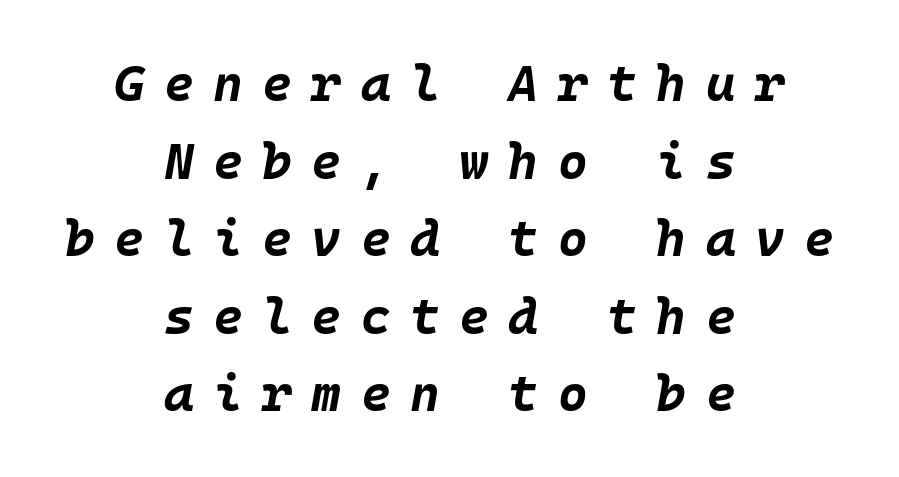
{"italic": "yes", "lean": "right", "slant_degrees": 10, "bold": "yes", "weight": "bold", "width": "normal", "stroke_contrast": "low", "x_height": "large", "underline": "no", "align": "center", "line_spacing": "normal", "line_spacing_ratio": 1.52, "letter_spacing": "wide", "letter_spacing_em": 0.38, "glyph_px": 51}
